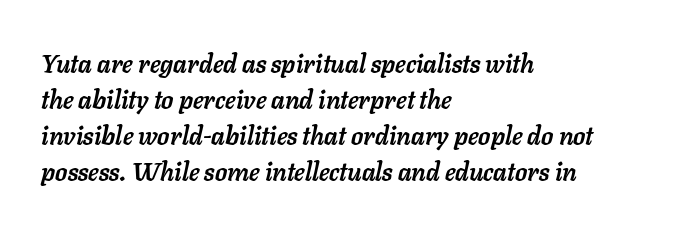
Q: Is the text bold? A: Yes.
Q: Is the text italic (slanted)? A: Yes, it leans right by about 11 degrees.
Q: Is the text underlined? A: No.
Q: How is the paragraph aligned? A: Left-aligned.
Q: Is the spacing between letters normal or unusually wide? A: Normal.
Q: Is the spacing between lines tight, normal or loose? A: Normal.
